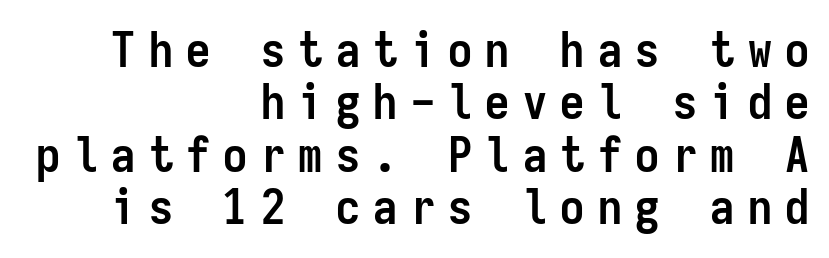
{"serif": "no", "italic": "no", "bold": "yes", "weight": "semibold", "width": "condensed", "stroke_contrast": "low", "x_height": "medium", "monospaced": "yes", "underline": "no", "align": "right", "line_spacing": "tight", "line_spacing_ratio": 1.09, "letter_spacing": "wide", "letter_spacing_em": 0.28, "glyph_px": 48}
